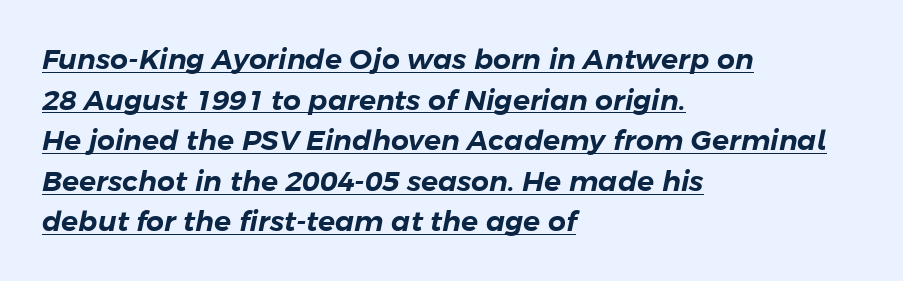
Q: Is the text italic (slanted)? A: Yes, it leans right by about 11 degrees.
Q: Is the text underlined? A: Yes.
Q: How is the paragraph aligned? A: Left-aligned.
Q: Is the spacing between letters normal or unusually wide? A: Normal.
Q: Is the spacing between lines tight, normal or loose? A: Normal.
Q: Width (condensed, normal, or wide)? A: Normal.
Q: Stroke contrast? A: Low.
Q: x-height? A: Medium.
Q: Monospaced? A: No.
